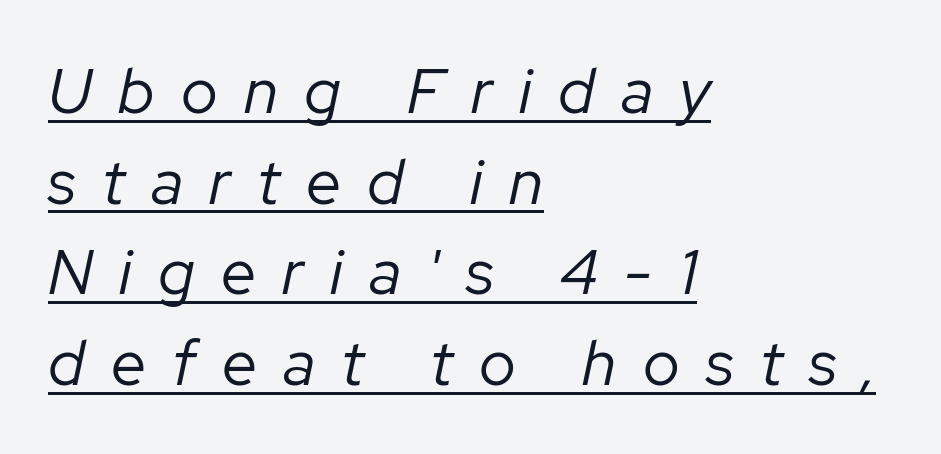
The image shows 63 px regular-weight type, italic (leaning right); set left-aligned, normal line spacing (1.44x), unusually wide letter spacing (+0.42 em), underlined; low stroke contrast and a medium x-height.
